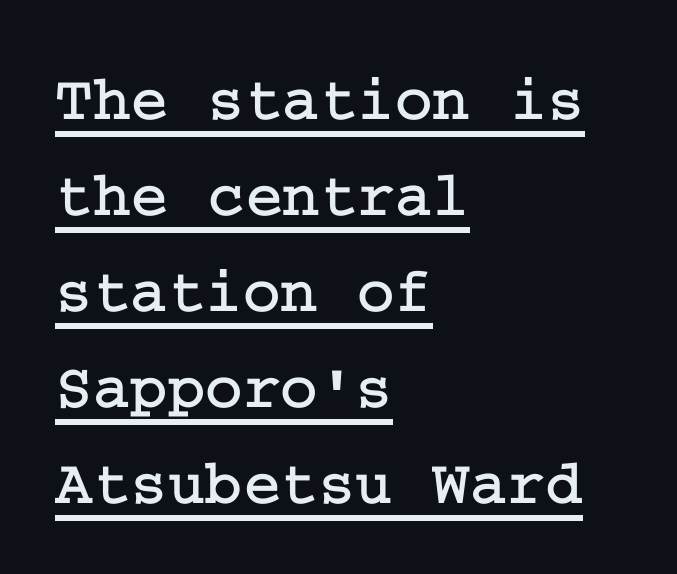
{"serif": "yes", "italic": "no", "width": "normal", "stroke_contrast": "low", "x_height": "medium", "underline": "yes", "align": "left", "line_spacing": "normal", "line_spacing_ratio": 1.5, "letter_spacing": "normal", "letter_spacing_em": 0.0, "glyph_px": 64}
